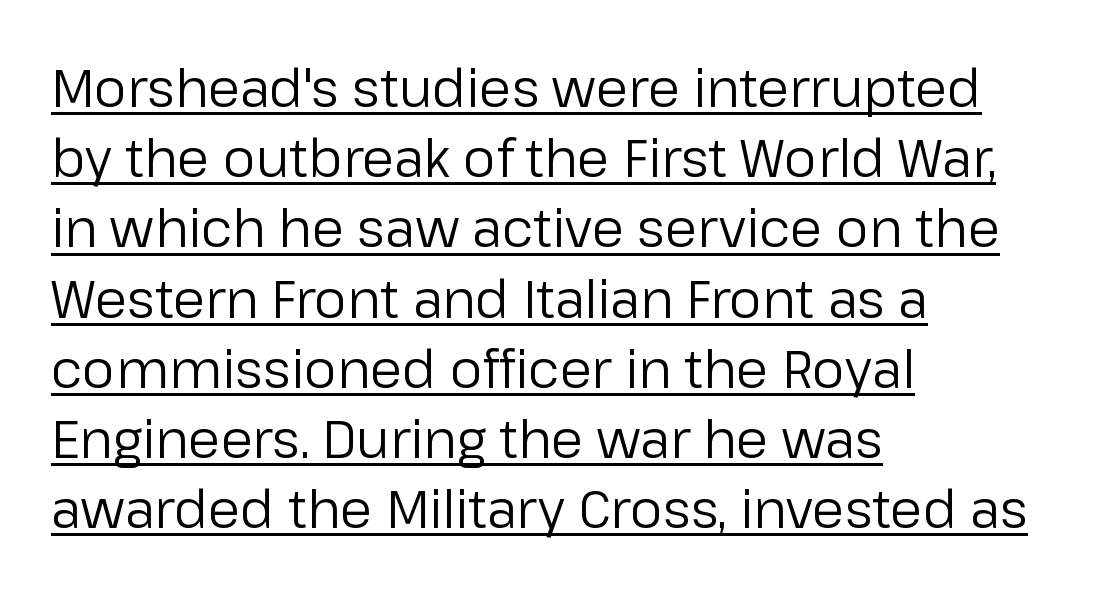
Q: Is the text bold? A: No.
Q: Is the text italic (slanted)? A: No, it is upright.
Q: Is the typeface a serif or a sans-serif typeface? A: Sans-serif.
Q: Is the text underlined? A: Yes.
Q: How is the paragraph aligned? A: Left-aligned.
Q: Is the spacing between letters normal or unusually wide? A: Normal.
Q: Is the spacing between lines tight, normal or loose? A: Normal.
Q: Width (condensed, normal, or wide)? A: Normal.
Q: Stroke contrast? A: Low.
Q: x-height? A: Medium.
Q: Monospaced? A: No.
